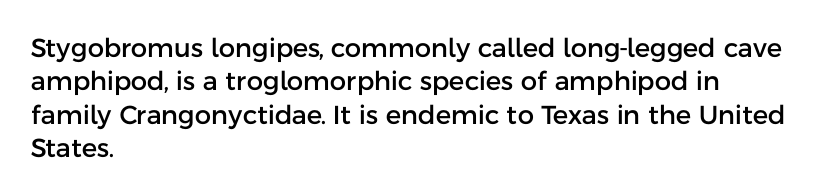
{"italic": "no", "underline": "no", "align": "left", "line_spacing": "normal", "line_spacing_ratio": 1.28, "letter_spacing": "normal", "letter_spacing_em": 0.0, "glyph_px": 26}
